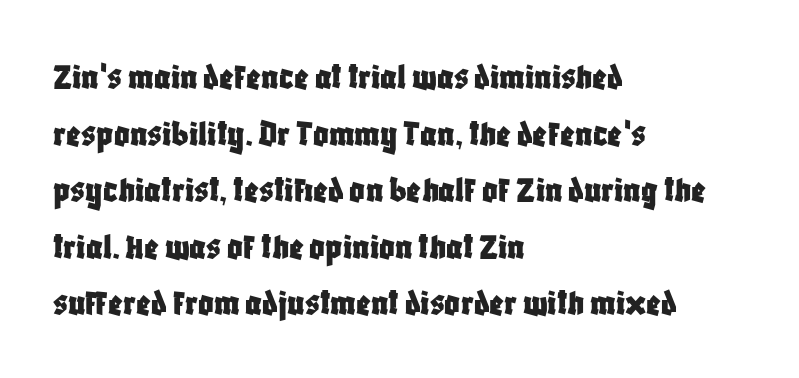
Q: Is the text italic (slanted)? A: No, it is upright.
Q: Is the typeface a serif or a sans-serif typeface? A: Sans-serif.
Q: Is the text underlined? A: No.
Q: How is the paragraph aligned? A: Left-aligned.
Q: Is the spacing between letters normal or unusually wide? A: Normal.
Q: Is the spacing between lines tight, normal or loose? A: Normal.
Q: Width (condensed, normal, or wide)? A: Condensed.
Q: Stroke contrast? A: Low.
Q: x-height? A: Large.
Q: Monospaced? A: No.
